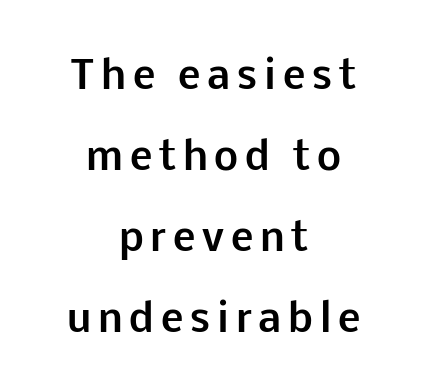
{"serif": "no", "italic": "no", "bold": "yes", "weight": "bold", "width": "normal", "stroke_contrast": "low", "x_height": "medium", "monospaced": "no", "underline": "no", "align": "center", "line_spacing": "loose", "line_spacing_ratio": 2.13, "glyph_px": 38}
